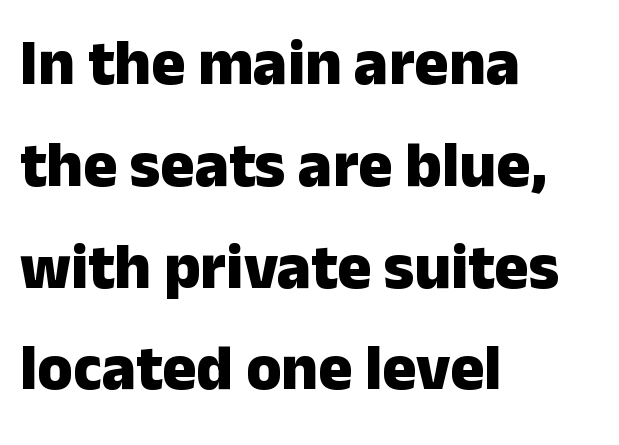
Q: Is the text bold? A: Yes.
Q: Is the text italic (slanted)? A: No, it is upright.
Q: Is the typeface a serif or a sans-serif typeface? A: Sans-serif.
Q: Is the text underlined? A: No.
Q: How is the paragraph aligned? A: Left-aligned.
Q: Is the spacing between letters normal or unusually wide? A: Normal.
Q: Is the spacing between lines tight, normal or loose? A: Normal.
Q: Width (condensed, normal, or wide)? A: Normal.
Q: Stroke contrast? A: Low.
Q: x-height? A: Medium.
Q: Monospaced? A: No.
